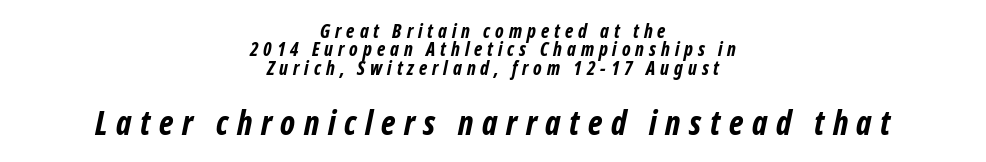
The image shows 33 px bold, condensed sans-serif type; set centered, tight line spacing (0.97x), unusually wide letter spacing (+0.26 em), not underlined; the second (bottom) block is 1.74x larger; low stroke contrast and a medium x-height.
